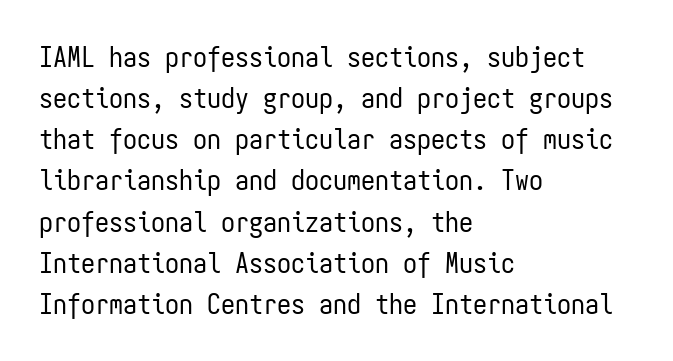
{"serif": "no", "italic": "no", "bold": "no", "weight": "regular", "width": "condensed", "stroke_contrast": "low", "x_height": "medium", "monospaced": "yes", "underline": "no", "align": "left", "line_spacing": "normal", "line_spacing_ratio": 1.47, "letter_spacing": "normal", "letter_spacing_em": 0.0, "glyph_px": 28}
